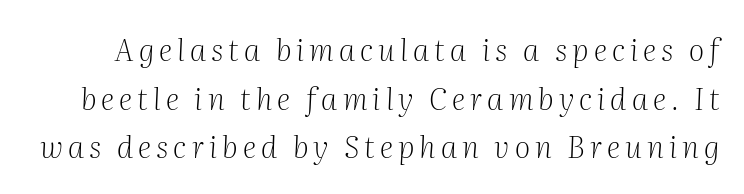
The image shows 30 px light serif type, italic (leaning right); set normal line spacing (1.62x), not underlined; medium stroke contrast and a medium x-height.
